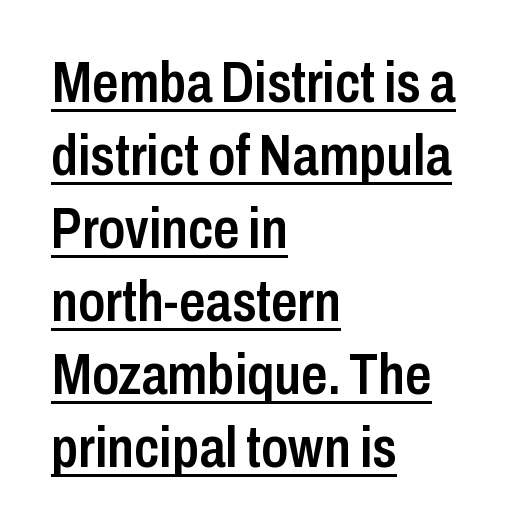
Stroke thickness is moderately raised; the sample reads as semibold. The face used here is proportionally spaced, like ordinary book or web type. Does the copy run flush right? No — it runs flush left. Stroke terminals: plain, sans-serif. Each word holds together tightly as a unit, with standard inter-letter gaps. In terms of leading, this rendering sits right in the middle.
